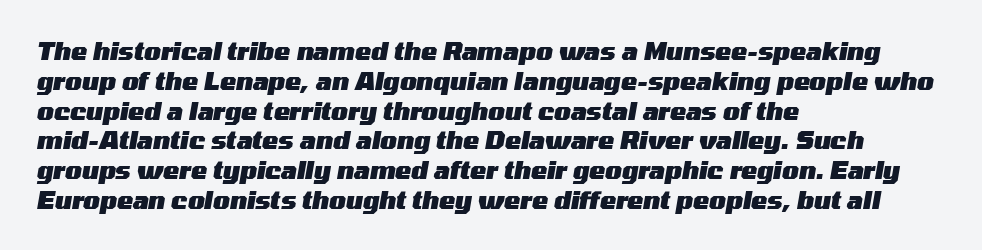
{"italic": "yes", "lean": "right", "slant_degrees": 10, "bold": "yes", "underline": "no", "align": "left", "line_spacing_ratio": 1.24, "letter_spacing": "normal", "letter_spacing_em": 0.0, "glyph_px": 24}
